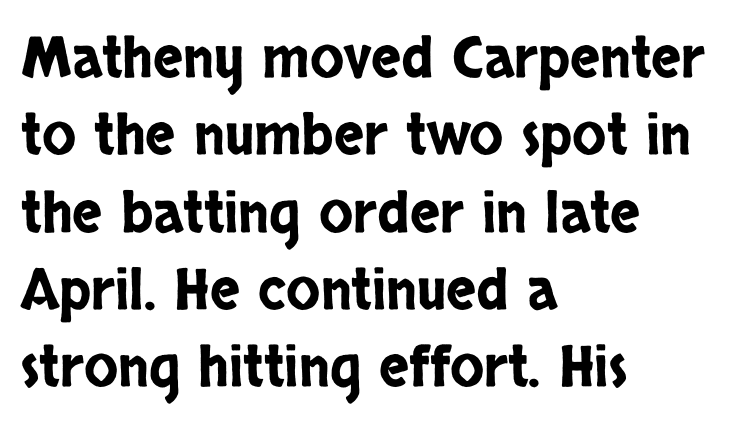
The image shows 56 px condensed sans-serif type, upright; set left-aligned, normal line spacing (1.38x), normal letter spacing, not underlined; low stroke contrast and a large x-height.
